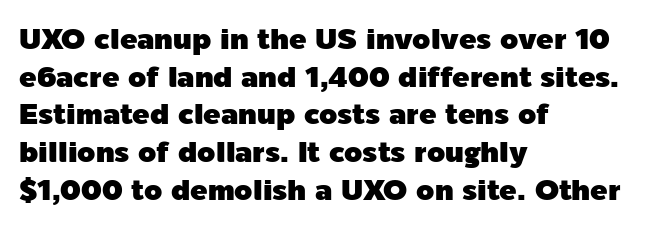
{"serif": "no", "italic": "no", "width": "normal", "x_height": "medium", "monospaced": "no", "underline": "no", "align": "left", "line_spacing": "normal", "line_spacing_ratio": 1.3, "letter_spacing": "normal", "letter_spacing_em": 0.0, "glyph_px": 29}
